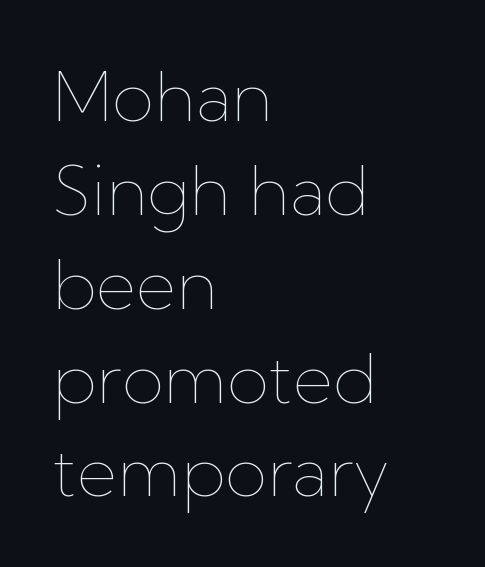
{"italic": "no", "bold": "no", "weight": "thin", "width": "normal", "stroke_contrast": "low", "x_height": "medium", "monospaced": "no", "underline": "no", "align": "left", "line_spacing": "normal", "line_spacing_ratio": 1.36, "letter_spacing": "normal", "letter_spacing_em": 0.0, "glyph_px": 69}
